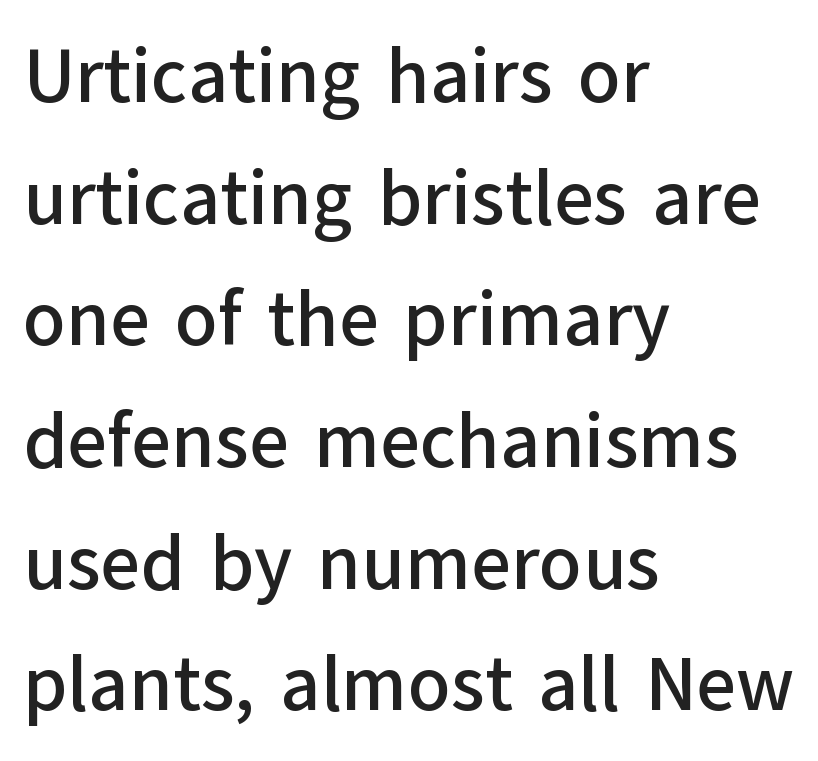
Q: Is the text italic (slanted)? A: No, it is upright.
Q: Is the typeface a serif or a sans-serif typeface? A: Sans-serif.
Q: Is the text underlined? A: No.
Q: How is the paragraph aligned? A: Left-aligned.
Q: Is the spacing between letters normal or unusually wide? A: Normal.
Q: Is the spacing between lines tight, normal or loose? A: Normal.
Q: Width (condensed, normal, or wide)? A: Normal.
Q: Stroke contrast? A: Low.
Q: x-height? A: Medium.
Q: Monospaced? A: No.
